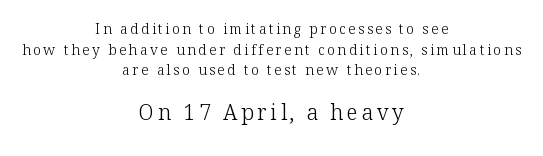
{"italic": "no", "bold": "no", "underline": "no", "align": "center", "line_spacing": "normal", "line_spacing_ratio": 1.47, "larger_block": "second", "size_ratio": 1.5, "glyph_px": 21}
